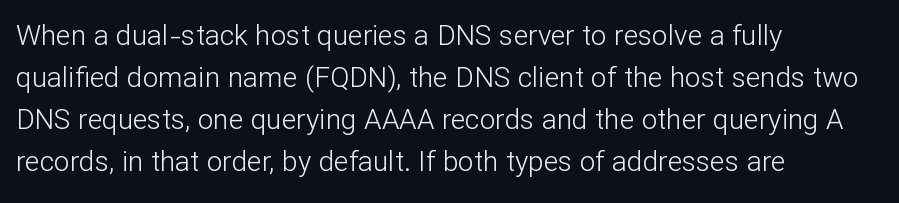
The image shows 28 px light sans-serif type, upright; set left-aligned, normal line spacing (1.5x), normal letter spacing, not underlined; low stroke contrast and a medium x-height.
